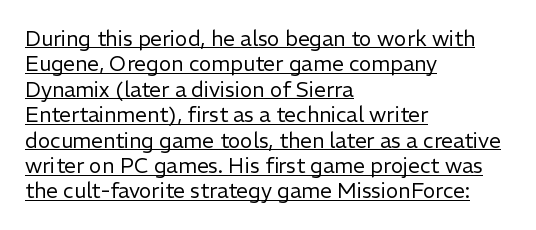
This is the regular roman posture of the typeface. Weight: in the light-to-regular range. Where is the straight margin? On the left. This is underlined copy, the kind a proofreader might mark for attention. The letters sit at their default tracking, neither squeezed nor spread.
